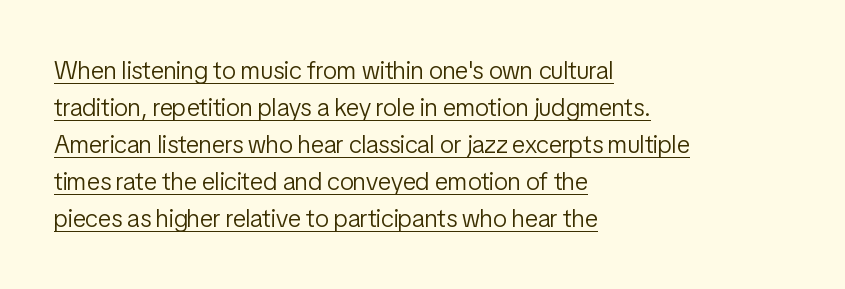
The image shows 25 px text type, upright; set left-aligned, normal line spacing (1.48x), normal letter spacing, underlined.
